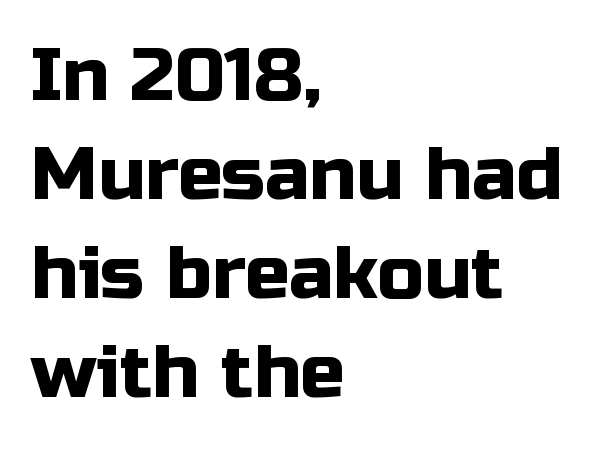
Q: Is the text italic (slanted)? A: No, it is upright.
Q: Is the typeface a serif or a sans-serif typeface? A: Sans-serif.
Q: Is the text underlined? A: No.
Q: How is the paragraph aligned? A: Left-aligned.
Q: Is the spacing between letters normal or unusually wide? A: Normal.
Q: Is the spacing between lines tight, normal or loose? A: Normal.
Q: Width (condensed, normal, or wide)? A: Normal.
Q: Stroke contrast? A: Low.
Q: x-height? A: Medium.
Q: Monospaced? A: No.
